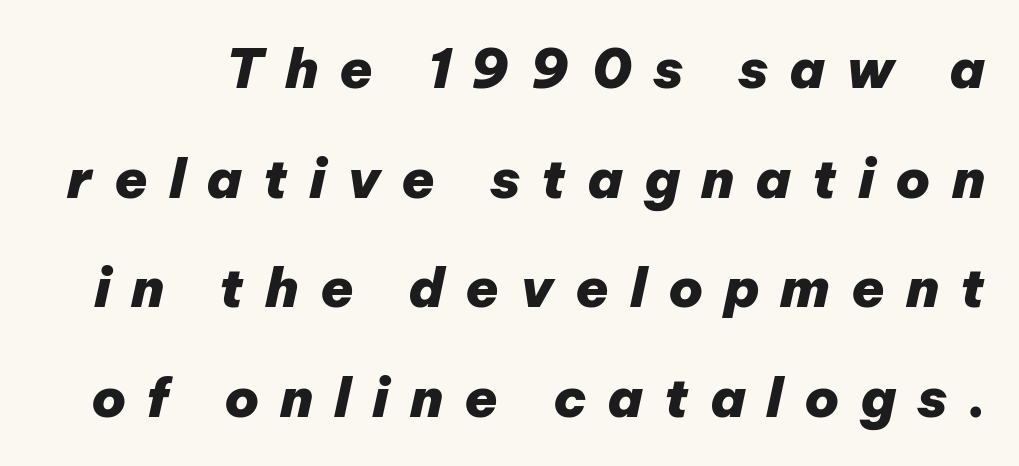
The letters advance in unequal steps, a hallmark of proportional type. Underlining? Definitely not there. Whoever set this chose breathing room over compactness in the vertical rhythm. Tracking value appears strongly positive — letters spread wide.
